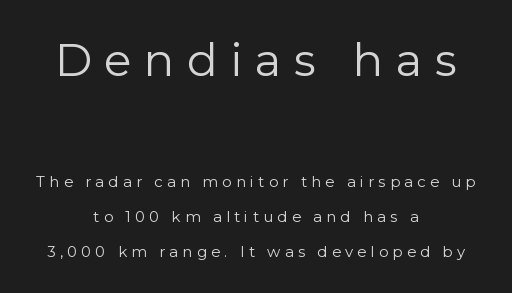
Q: Is the text bold? A: No.
Q: Is the text italic (slanted)? A: No, it is upright.
Q: Is the typeface a serif or a sans-serif typeface? A: Sans-serif.
Q: Is the text underlined? A: No.
Q: How is the paragraph aligned? A: Centered.
Q: Is the spacing between letters normal or unusually wide? A: Unusually wide.
Q: Is the spacing between lines tight, normal or loose? A: Loose.
Q: Which block of text is set in a larger size, the first (top) or the second (bottom)? A: The first (top) one.
Q: Width (condensed, normal, or wide)? A: Normal.
Q: Stroke contrast? A: Low.
Q: x-height? A: Medium.
Q: Monospaced? A: No.
